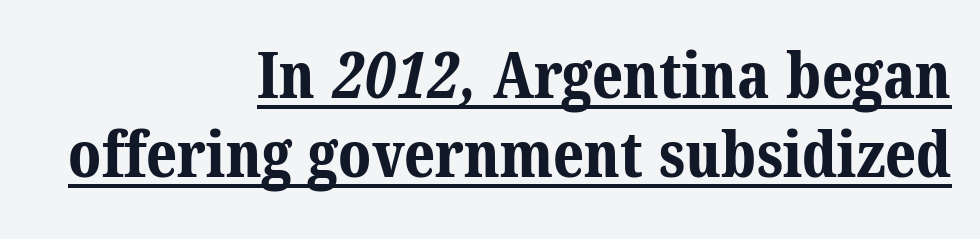
These lines keep a tight, regular rhythm from letter to letter. Every row of glyphs terminates at an identical x-position on the right. This rendering features underlined lettering. These lines are rendered in a variable-pitch font. You'd pick this weight for a headline — it's a proper bold. The type family on display is of the serif kind.
